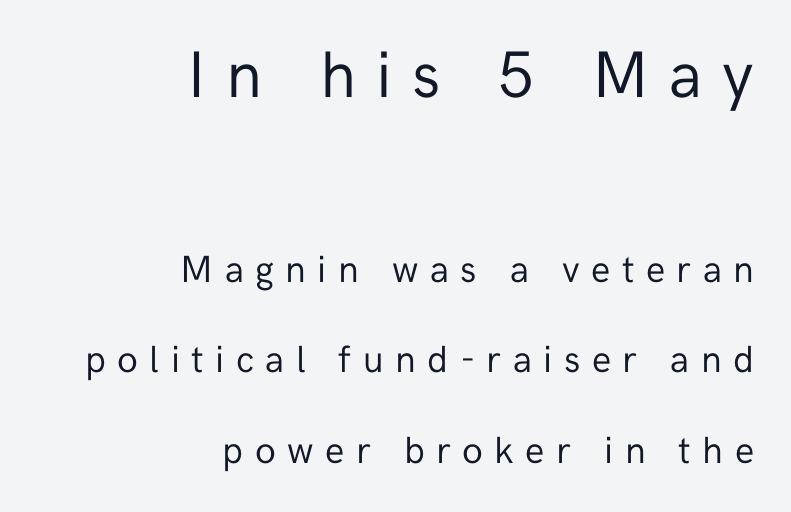
Casual observation: everything's shoved over to the right. Substantial extra tracking has been applied to these lines. Notice how the stems are strictly vertical — no italics here. Look at the bottom of the vertical strokes: they stop flat, with no serifs.
